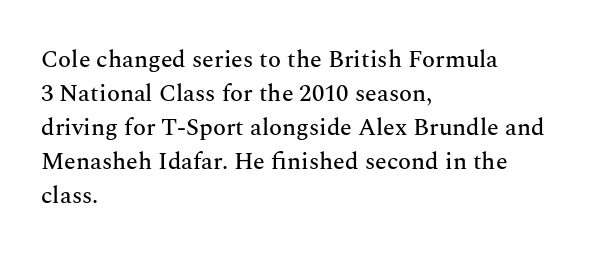
{"italic": "no", "underline": "no", "align": "left", "line_spacing": "normal", "line_spacing_ratio": 1.42, "letter_spacing": "normal", "letter_spacing_em": 0.0, "glyph_px": 24}
